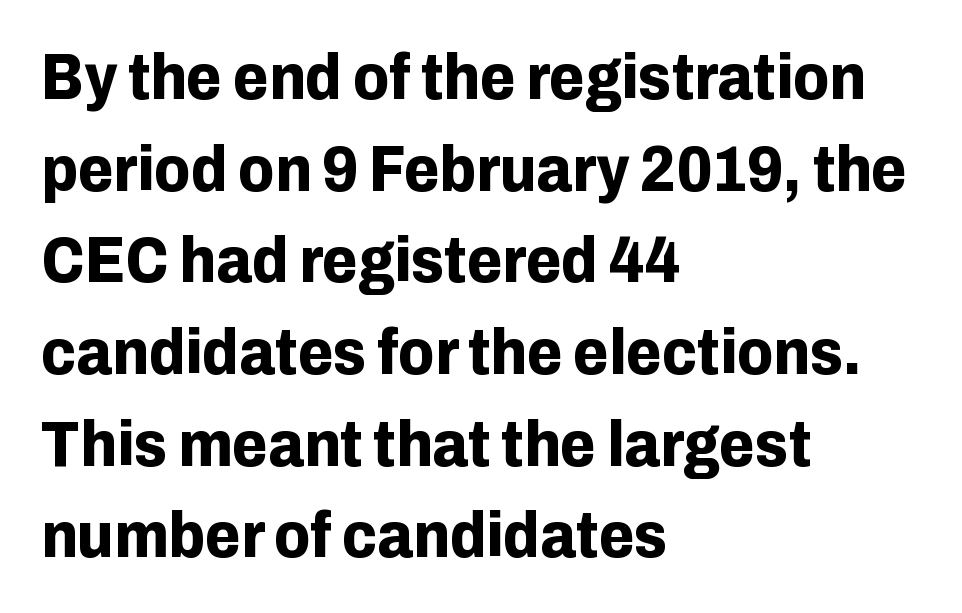
{"serif": "no", "italic": "no", "bold": "yes", "weight": "bold", "width": "normal", "stroke_contrast": "low", "x_height": "medium", "monospaced": "no", "underline": "no", "align": "left", "line_spacing": "normal", "line_spacing_ratio": 1.41, "letter_spacing": "normal", "letter_spacing_em": 0.0, "glyph_px": 65}
